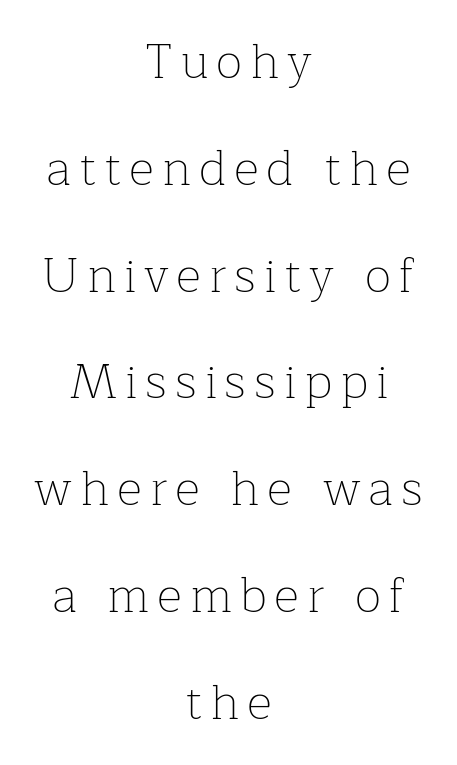
Q: Is the text bold? A: No.
Q: Is the text italic (slanted)? A: No, it is upright.
Q: Is the typeface a serif or a sans-serif typeface? A: Serif.
Q: Is the text underlined? A: No.
Q: How is the paragraph aligned? A: Centered.
Q: Is the spacing between lines tight, normal or loose? A: Loose.
Q: Width (condensed, normal, or wide)? A: Normal.
Q: Stroke contrast? A: Low.
Q: x-height? A: Medium.
Q: Monospaced? A: No.
